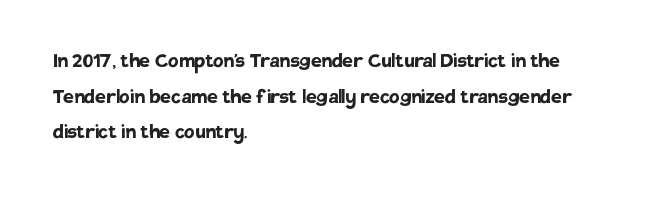
The image shows 24 px bold type, upright; set left-aligned, normal line spacing (1.48x), normal letter spacing, not underlined.
